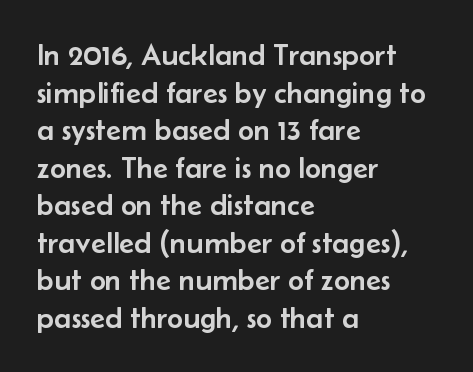
Q: Is the text italic (slanted)? A: No, it is upright.
Q: Is the typeface a serif or a sans-serif typeface? A: Sans-serif.
Q: Is the text underlined? A: No.
Q: How is the paragraph aligned? A: Left-aligned.
Q: Is the spacing between letters normal or unusually wide? A: Normal.
Q: Width (condensed, normal, or wide)? A: Normal.
Q: Stroke contrast? A: Low.
Q: x-height? A: Small.
Q: Monospaced? A: No.
